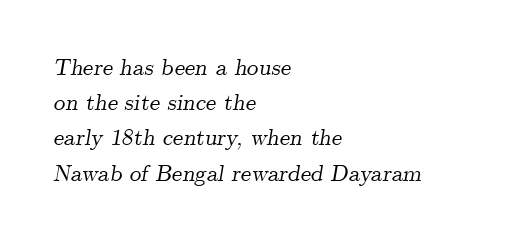
Q: Is the text italic (slanted)? A: Yes, it leans right by about 9 degrees.
Q: Is the text underlined? A: No.
Q: How is the paragraph aligned? A: Left-aligned.
Q: Is the spacing between letters normal or unusually wide? A: Normal.
Q: Is the spacing between lines tight, normal or loose? A: Normal.
